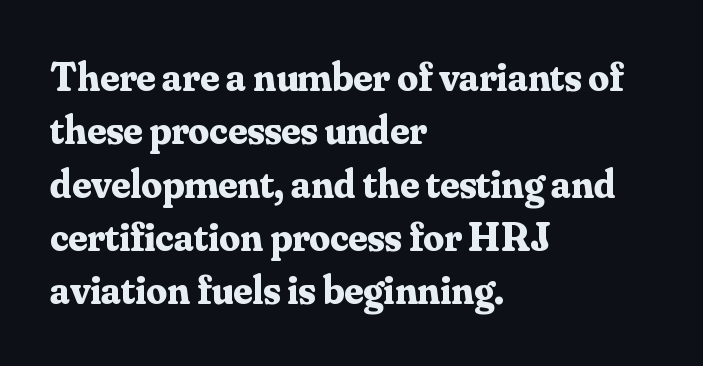
Q: Is the text bold? A: Yes.
Q: Is the text italic (slanted)? A: No, it is upright.
Q: Is the typeface a serif or a sans-serif typeface? A: Serif.
Q: Is the text underlined? A: No.
Q: How is the paragraph aligned? A: Left-aligned.
Q: Is the spacing between letters normal or unusually wide? A: Normal.
Q: Is the spacing between lines tight, normal or loose? A: Normal.
Q: Width (condensed, normal, or wide)? A: Normal.
Q: Stroke contrast? A: Medium.
Q: x-height? A: Small.
Q: Monospaced? A: No.
